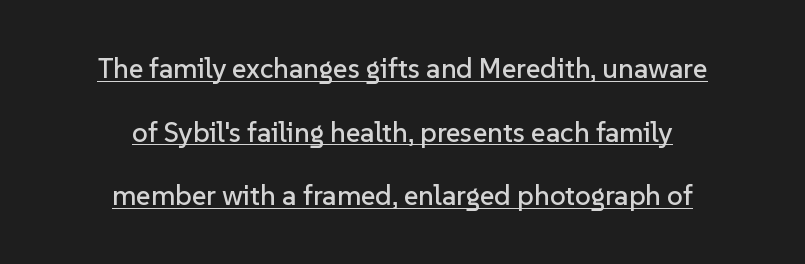
{"serif": "no", "italic": "no", "width": "normal", "stroke_contrast": "low", "x_height": "medium", "monospaced": "no", "underline": "yes", "align": "center", "line_spacing": "loose", "line_spacing_ratio": 2.27, "letter_spacing": "normal", "letter_spacing_em": 0.0, "glyph_px": 28}
